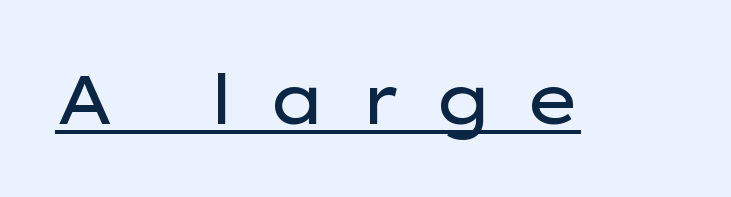
Underlining? Definitely there. Posture: vertical. Between one letter and the next there's a generous, obvious gap. The typeface chosen for these lines omits serifs. Character widths vary here, with narrow letters taking less room than wide ones.
